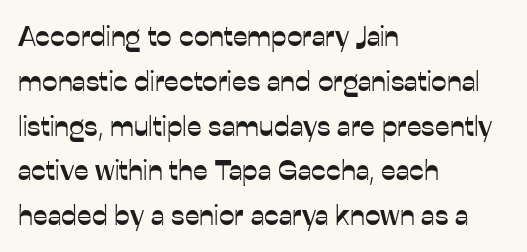
Letterform terminals end flat and unadorned throughout the passage. Here the glyphs are tracked normally, forming tight word shapes. Each row of text sits above clean, open space. Tall strokes in this sample are plumb rather than angled.
